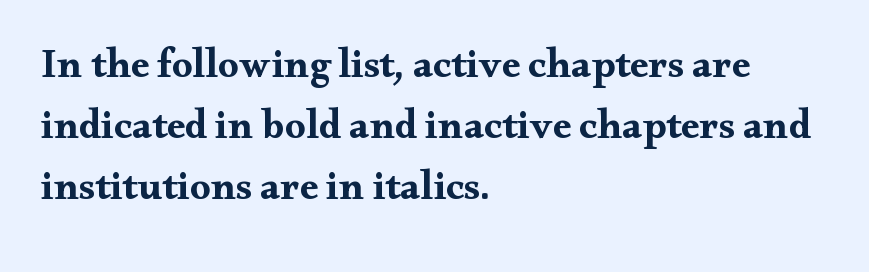
The image shows 41 px bold, wide serif type, upright; set left-aligned, normal line spacing (1.49x), normal letter spacing, not underlined; medium stroke contrast and a small x-height.
